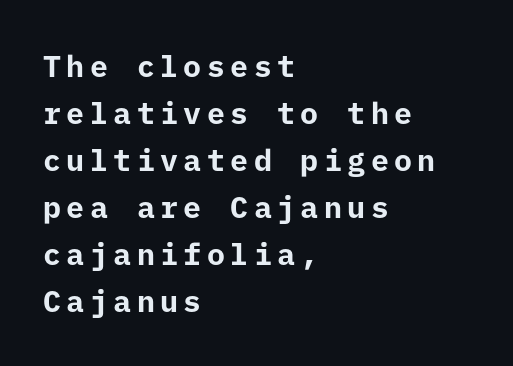
The passage is arranged the way most books set body copy — flush left. The type sits square on the baseline with zero lean. Is there much room between lines? A standard amount, neither cramped nor airy. Strong, thick strokes mark this as bold type.
